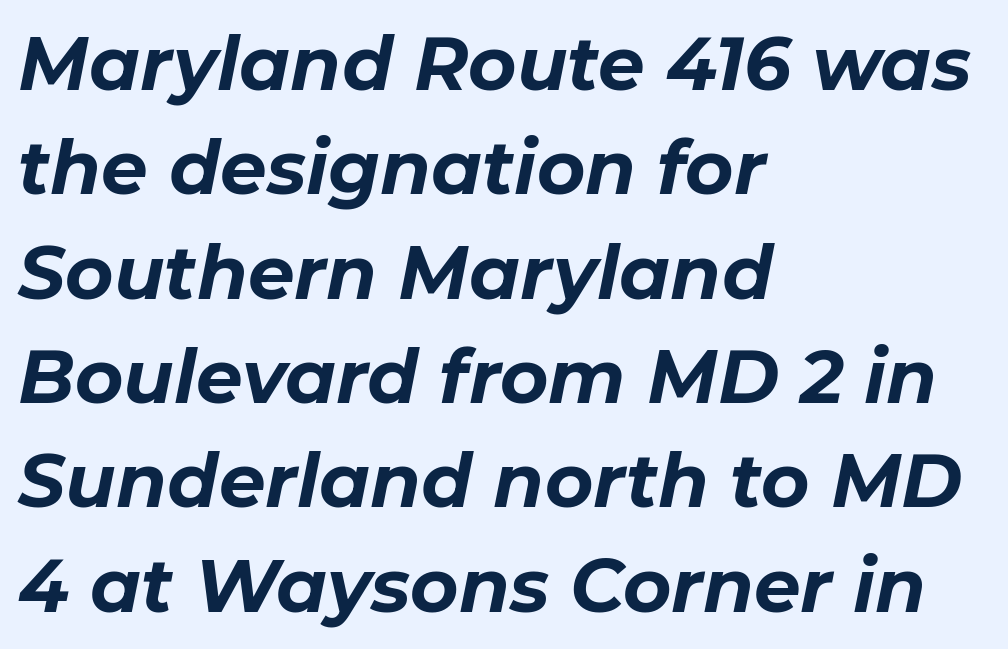
The lines are quadded left. Descenders hang freely into open space. You could not count columns in this text — the font is proportionally spaced. Inter-character spacing is left at the font's built-in metrics. An italicized treatment has been applied to the whole sample.
